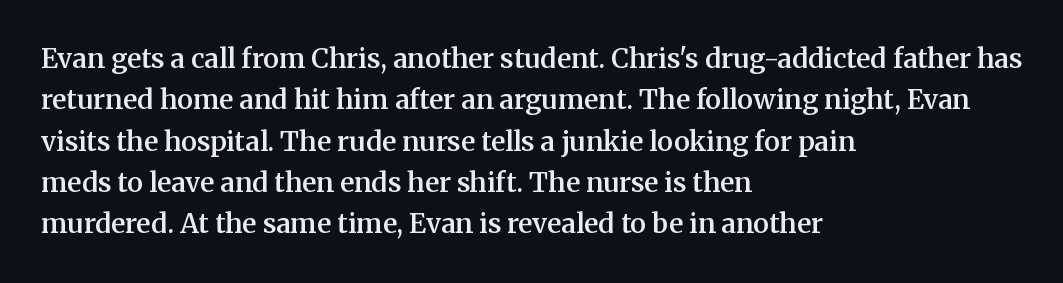
The image shows 27 px text type, upright; set left-aligned, normal line spacing (1.53x), normal letter spacing, not underlined.
